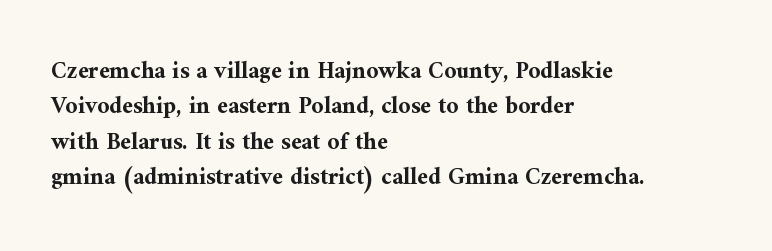
The baseline area is clear. Rendered with straight, roman letterforms. The face used here has the dense, thick strokes of a bold. One-word summary of the alignment: left.
